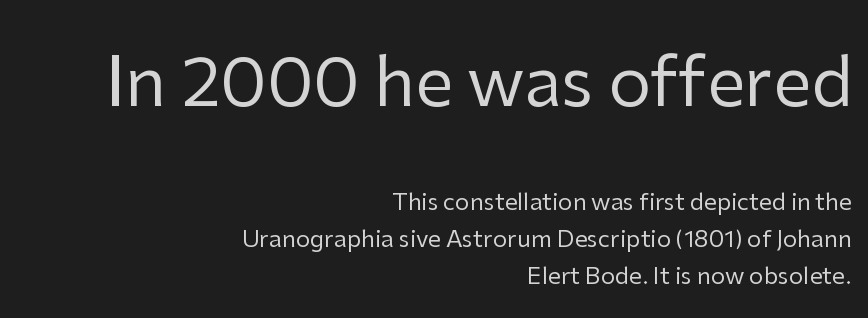
{"serif": "no", "italic": "no", "bold": "no", "weight": "regular", "width": "normal", "stroke_contrast": "low", "x_height": "medium", "monospaced": "no", "underline": "no", "align": "right", "line_spacing": "normal", "line_spacing_ratio": 1.6, "letter_spacing": "normal", "letter_spacing_em": 0.0, "larger_block": "first", "size_ratio": 2.96, "glyph_px": 68}
